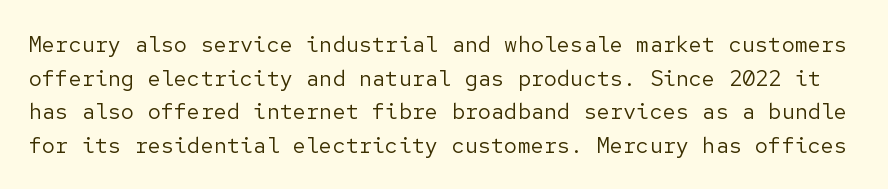
Q: Is the text bold? A: No.
Q: Is the text italic (slanted)? A: No, it is upright.
Q: Is the text underlined? A: No.
Q: Is the spacing between letters normal or unusually wide? A: Normal.
Q: Is the spacing between lines tight, normal or loose? A: Normal.
